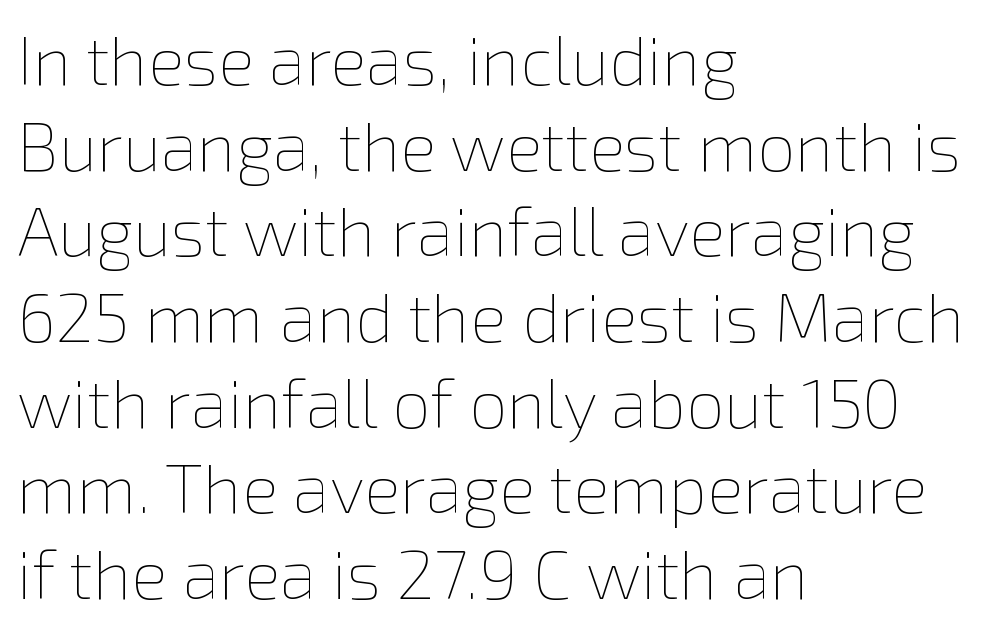
{"italic": "no", "bold": "no", "weight": "thin", "width": "normal", "stroke_contrast": "low", "x_height": "medium", "monospaced": "no", "underline": "no", "align": "left", "line_spacing": "normal", "line_spacing_ratio": 1.26, "letter_spacing": "normal", "letter_spacing_em": 0.0, "glyph_px": 68}
